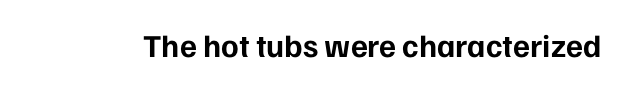
The image shows 32 px bold sans-serif type, upright; set normal letter spacing, not underlined; low stroke contrast and a medium x-height.
